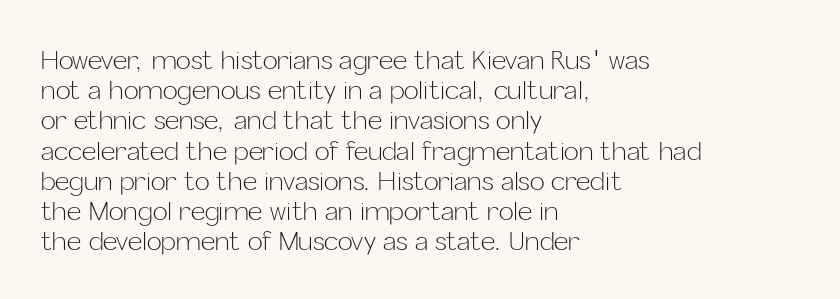
Q: Is the text bold? A: No.
Q: Is the text italic (slanted)? A: No, it is upright.
Q: Is the text underlined? A: No.
Q: How is the paragraph aligned? A: Left-aligned.
Q: Is the spacing between letters normal or unusually wide? A: Normal.
